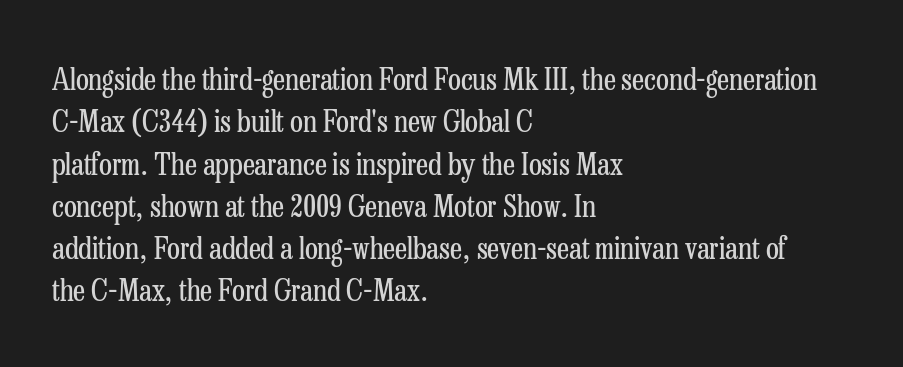
The image shows 30 px regular-weight, condensed serif type, upright; set left-aligned, normal line spacing (1.41x), normal letter spacing, not underlined; low stroke contrast and a medium x-height.
